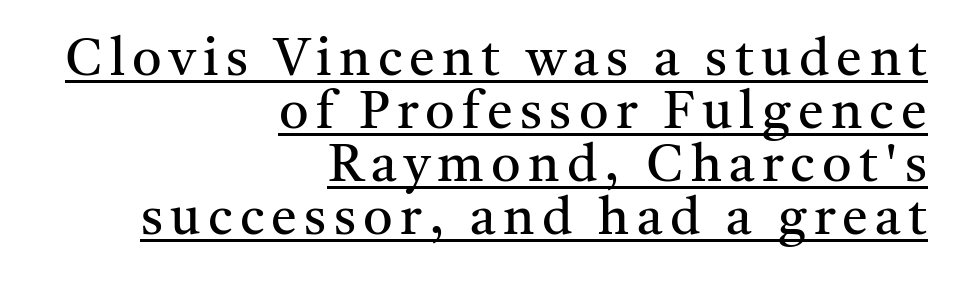
{"serif": "yes", "italic": "no", "bold": "no", "weight": "regular", "width": "normal", "stroke_contrast": "medium", "x_height": "medium", "monospaced": "no", "underline": "yes", "align": "right", "line_spacing": "tight", "line_spacing_ratio": 1.02, "glyph_px": 52}
